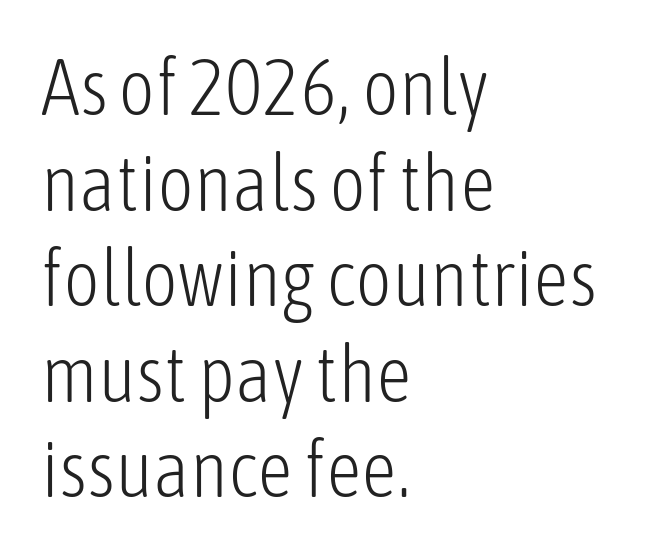
The lettering stays uniformly vertical, giving the passage a roman look. Letters have the restrained weight of plain body copy at most. The rag falls on the right side of this text block. Nope, no serifs anywhere on these letters. The area under the type is left untouched.
